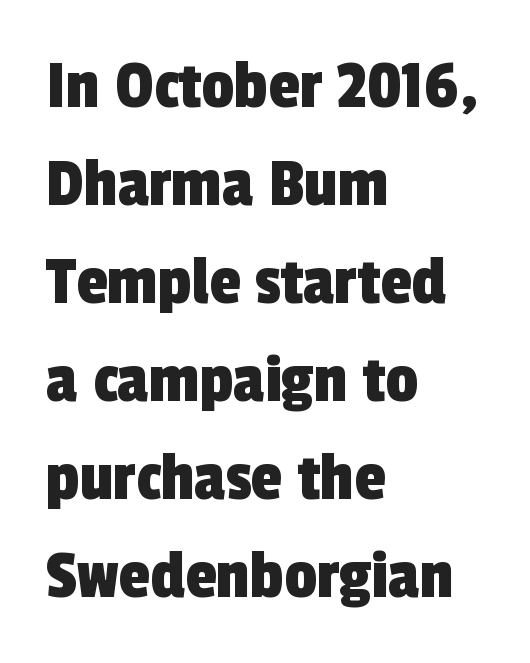
Is this a fixed-width face? No — the glyphs have proportional, varying widths. The strip under each line holds only bare page. Caption: standard tracking, unaltered. The passage is arranged the way most books set body copy — flush left.
